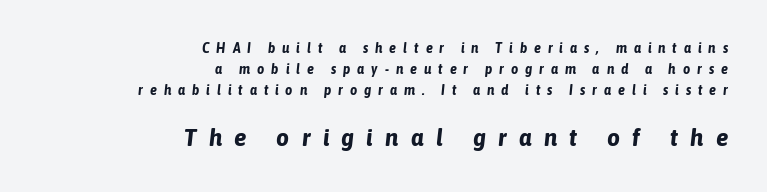
The lines sit at an ordinary, default distance from one another. Size contrast runs from small at the top to large at the bottom. Yep, that's italic — everything's leaning. The rendering inserts visible extra space after every character. A student would call this right alignment; a typographer would say flush right, rag left.
